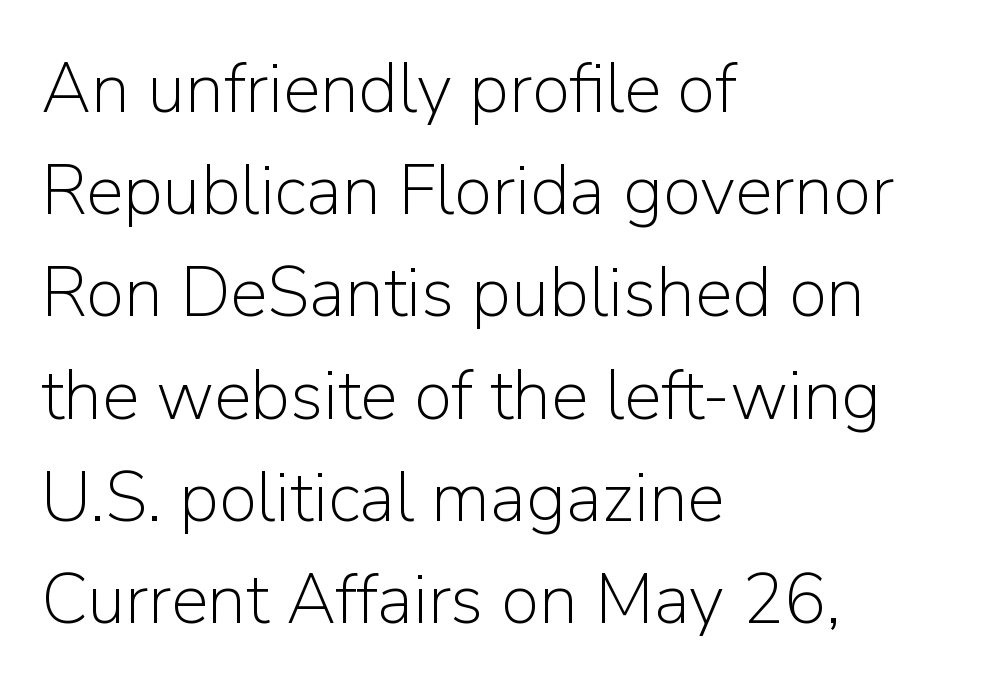
{"serif": "no", "italic": "no", "bold": "no", "weight": "light", "width": "normal", "stroke_contrast": "low", "x_height": "medium", "monospaced": "no", "underline": "no", "align": "left", "line_spacing": "normal", "line_spacing_ratio": 1.46, "letter_spacing": "normal", "letter_spacing_em": 0.0, "glyph_px": 70}
